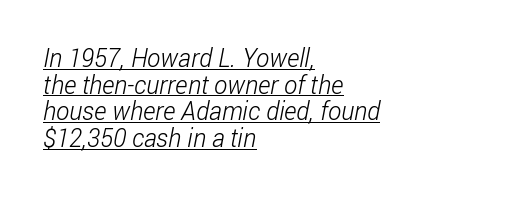
{"bold": "no", "underline": "yes", "align": "left", "line_spacing": "tight", "line_spacing_ratio": 1.07, "letter_spacing": "normal", "letter_spacing_em": 0.0, "glyph_px": 25}
